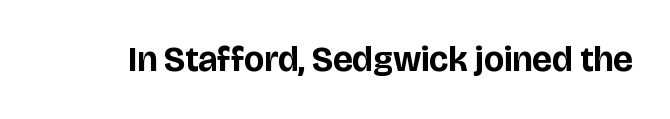
The image shows 35 px bold sans-serif type, upright; set normal letter spacing, not underlined; low stroke contrast and a large x-height.
